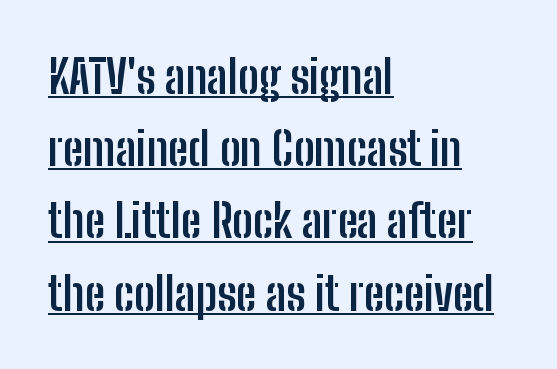
The image shows 46 px semibold, condensed sans-serif type, upright; set left-aligned, normal line spacing (1.57x), normal letter spacing, underlined; low stroke contrast and a medium x-height.
